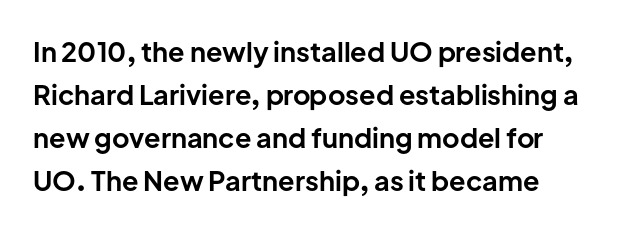
Posture: upright roman. A dark, heavy texture on the line: the type is bold. The tracking reads as untouched default to a designer's eye. The glyphs are unaccompanied by any horizontal stroke below them. Notice how descenders clear the ascenders below comfortably — that's standard leading.
